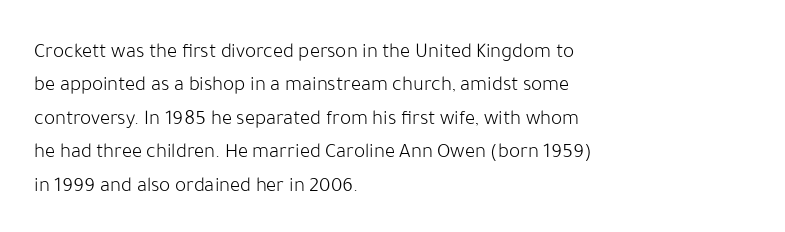
The image shows 21 px text type, upright; set left-aligned, normal line spacing (1.59x), normal letter spacing, not underlined.
